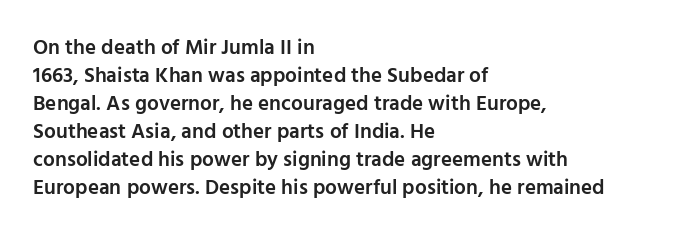
Q: Is the text bold? A: Semi-bold.
Q: Is the text italic (slanted)? A: No, it is upright.
Q: Is the text underlined? A: No.
Q: How is the paragraph aligned? A: Left-aligned.
Q: Is the spacing between letters normal or unusually wide? A: Normal.
Q: Is the spacing between lines tight, normal or loose? A: Normal.
